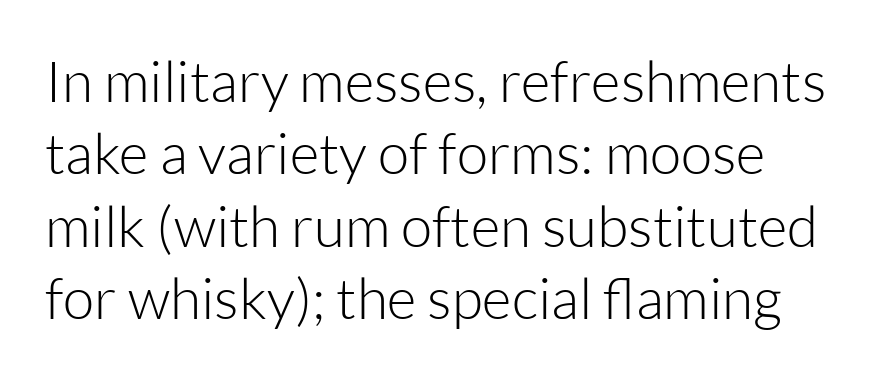
The image shows 57 px light sans-serif type, upright; set normal line spacing (1.27x), normal letter spacing, not underlined; low stroke contrast and a medium x-height.
